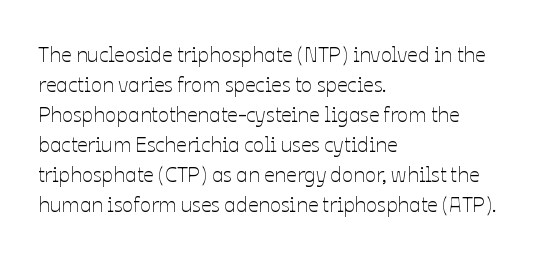
Q: Is the text bold? A: No.
Q: Is the text italic (slanted)? A: No, it is upright.
Q: Is the text underlined? A: No.
Q: How is the paragraph aligned? A: Left-aligned.
Q: Is the spacing between letters normal or unusually wide? A: Normal.
Q: Is the spacing between lines tight, normal or loose? A: Normal.
